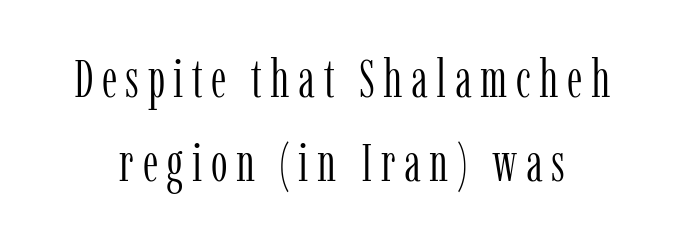
The image shows 53 px light, condensed serif type, upright; set normal line spacing (1.58x), not underlined; low stroke contrast and a medium x-height.
